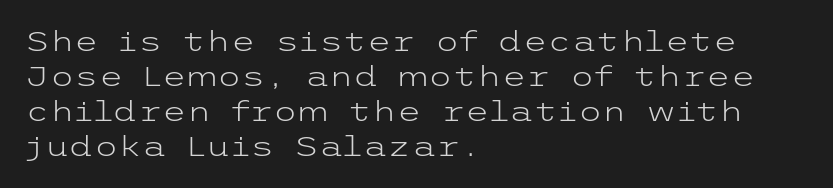
{"serif": "no", "italic": "no", "bold": "no", "weight": "light", "width": "wide", "stroke_contrast": "low", "x_height": "medium", "underline": "no", "align": "left", "line_spacing": "normal", "line_spacing_ratio": 1.25, "letter_spacing": "normal", "letter_spacing_em": 0.0, "glyph_px": 28}
